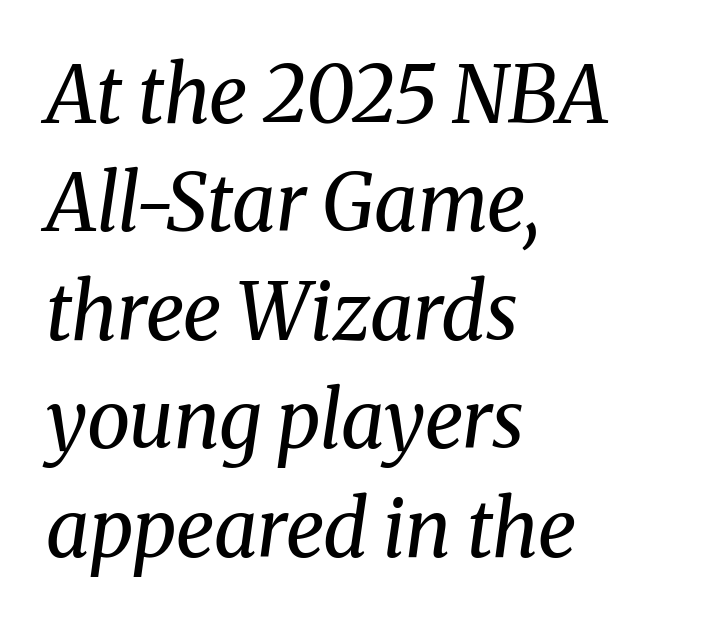
These lines are composed in type with serifs. No letter is thick-stroked: the sample isn't bold. Look at the tracking — it's just the regular setting, nothing added. A classic flush-left, rag-right setting is used for this passage. The rendering uses natural spacing where letterforms have individual widths. Quick note: italic.
